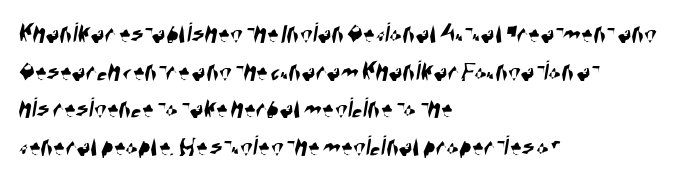
The letters advance in unequal steps, a hallmark of proportional type. This rendering leaves character spacing at its baseline value. The space directly below the letters is spotless. This rendering employs a face without finishing strokes, i.e., a sans-serif. Regular leading.
